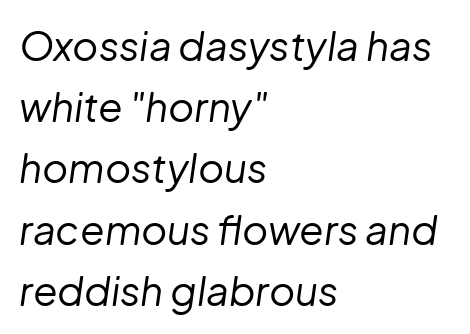
Q: Is the text bold? A: No.
Q: Is the text italic (slanted)? A: Yes, it leans right by about 8 degrees.
Q: Is the text underlined? A: No.
Q: How is the paragraph aligned? A: Left-aligned.
Q: Is the spacing between letters normal or unusually wide? A: Normal.
Q: Is the spacing between lines tight, normal or loose? A: Normal.
Q: Width (condensed, normal, or wide)? A: Normal.
Q: Stroke contrast? A: Low.
Q: x-height? A: Medium.
Q: Monospaced? A: No.
